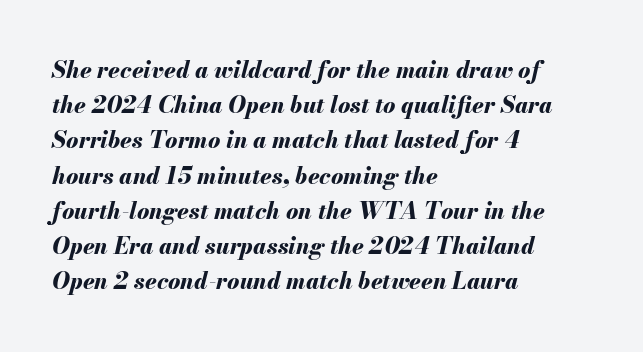
The image shows 23 px bold type, italic (leaning right); set left-aligned, normal line spacing (1.53x), normal letter spacing, not underlined.
